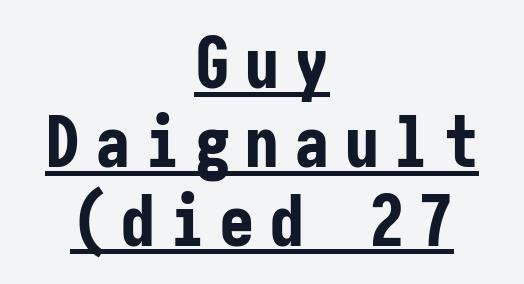
{"serif": "no", "italic": "no", "bold": "yes", "weight": "bold", "width": "condensed", "stroke_contrast": "low", "x_height": "medium", "underline": "yes", "align": "center", "line_spacing": "tight", "line_spacing_ratio": 1.11, "letter_spacing": "wide", "letter_spacing_em": 0.2, "glyph_px": 71}
